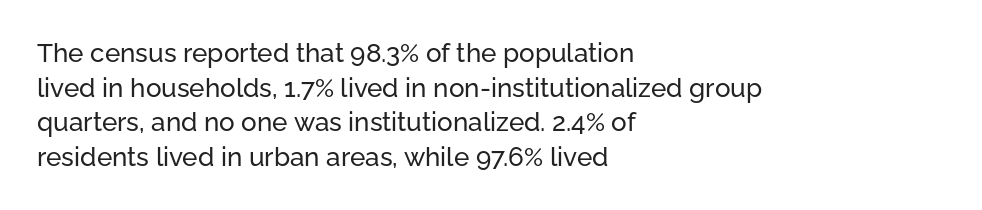
Reading down the block, your eye returns to a fixed left position each line. The line-height multiplier appears to be the usual default. Anything drawn beneath the words? Only blank space. Nope, not italic — everything's standing straight. No extra tracking has been applied to these lines.
